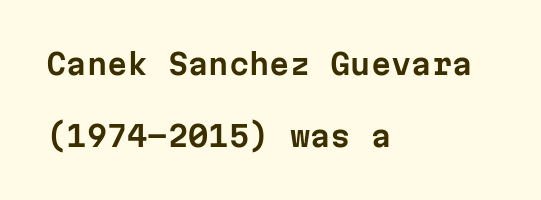
Descender tails drop into unmarked territory. Is this a fixed-width face? Yes — each glyph sits in an identical cell. Left-aligned paragraph, ragged on the right. Stroke terminals: plain, sans-serif.
